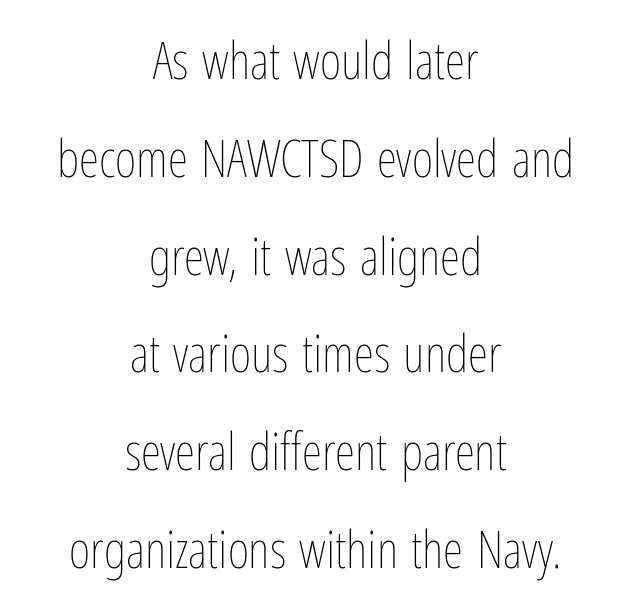
Q: Is the text bold? A: No.
Q: Is the text italic (slanted)? A: No, it is upright.
Q: Is the text underlined? A: No.
Q: How is the paragraph aligned? A: Centered.
Q: Is the spacing between letters normal or unusually wide? A: Normal.
Q: Width (condensed, normal, or wide)? A: Condensed.
Q: Stroke contrast? A: Low.
Q: x-height? A: Medium.
Q: Monospaced? A: No.
